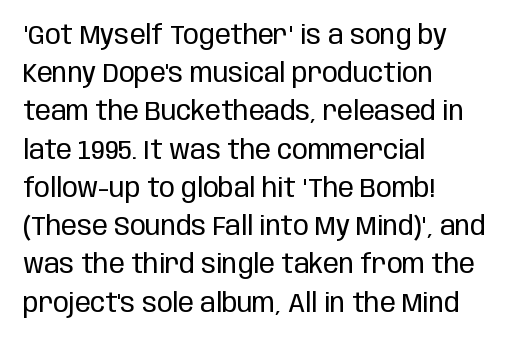
The vertical gap from one line to the next is medium. Quick note: underline off. The characters are drawn with everyday or finer stroke widths. A typesetter would mark this as roman, not italic. Caption: multi-line text, flush left, ragged right.
